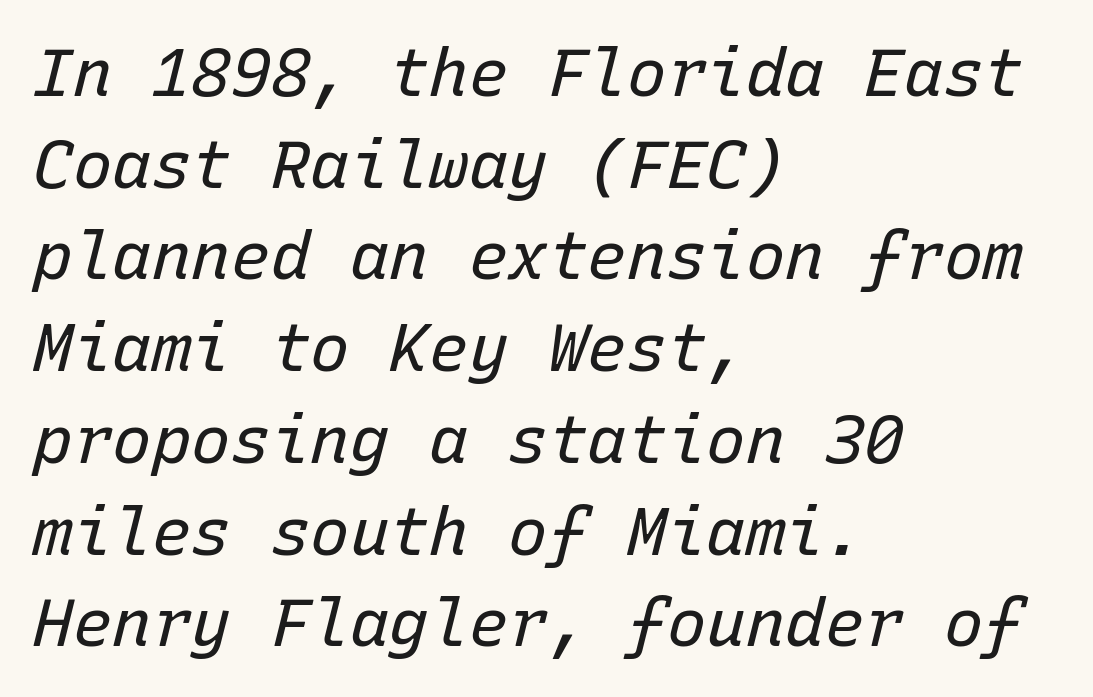
The weight would be labelled regular, book, light, or lighter still. These lines are set flush left with a ragged right edge. Just letters on the line, the space beneath them empty. Here the designer chose a console-style face with uniform glyph widths.
